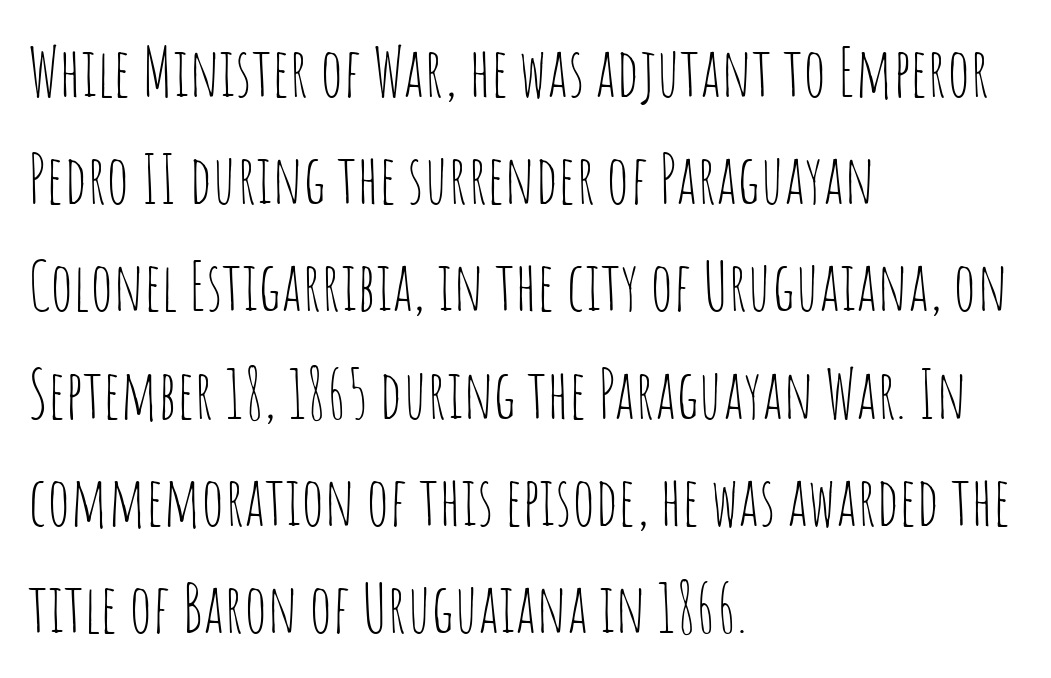
{"serif": "no", "italic": "no", "bold": "no", "weight": "thin", "width": "condensed", "stroke_contrast": "low", "x_height": "large", "monospaced": "no", "underline": "no", "align": "left", "line_spacing": "normal", "line_spacing_ratio": 1.6, "letter_spacing": "normal", "letter_spacing_em": 0.0, "glyph_px": 67}
